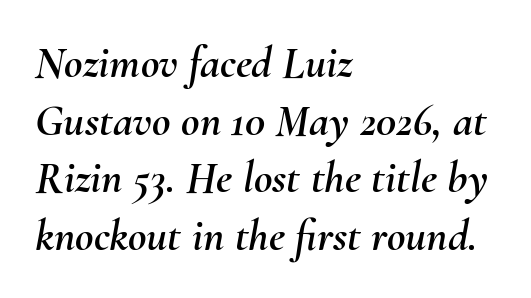
{"italic": "yes", "lean": "right", "slant_degrees": 10, "width": "normal", "stroke_contrast": "medium", "x_height": "small", "monospaced": "no", "underline": "no", "align": "left", "line_spacing": "normal", "line_spacing_ratio": 1.28, "letter_spacing": "normal", "letter_spacing_em": 0.0, "glyph_px": 45}
